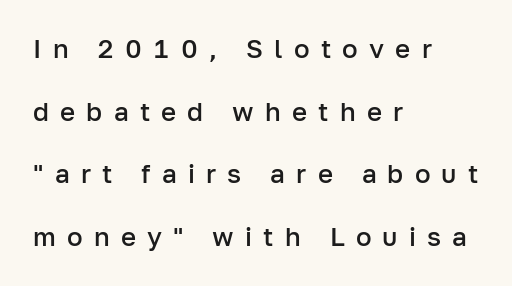
The image shows 26 px text type, upright; set left-aligned, loose line spacing (2.41x), unusually wide letter spacing (+0.43 em), not underlined.
